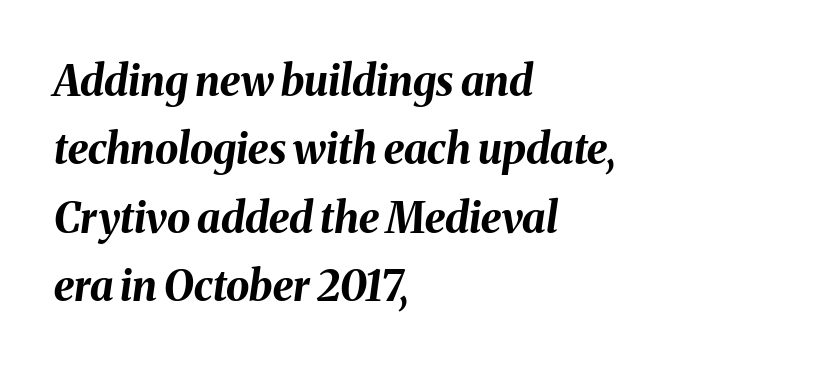
Is the type slanted? Yes — the strokes lean at a clear angle. Only glyphs here, with clear space below each row. Do the characters align in a grid? No, the font is proportional. Students, observe: this is what conventionally led text looks like.
